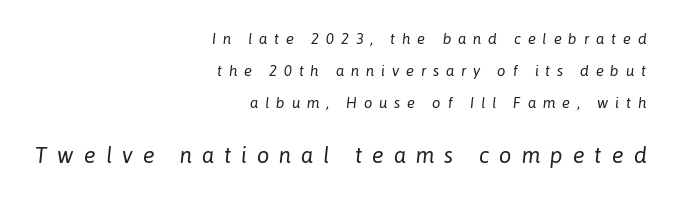
Q: Is the text bold? A: No.
Q: Is the text italic (slanted)? A: Yes, it leans right by about 6 degrees.
Q: Is the text underlined? A: No.
Q: How is the paragraph aligned? A: Right-aligned.
Q: Is the spacing between letters normal or unusually wide? A: Unusually wide.
Q: Is the spacing between lines tight, normal or loose? A: Loose.
Q: Which block of text is set in a larger size, the first (top) or the second (bottom)? A: The second (bottom) one.
